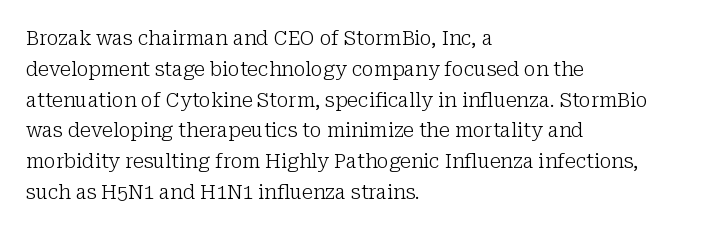
{"italic": "no", "bold": "no", "underline": "no", "align": "left", "line_spacing": "normal", "line_spacing_ratio": 1.54, "letter_spacing": "normal", "letter_spacing_em": 0.0, "glyph_px": 20}
